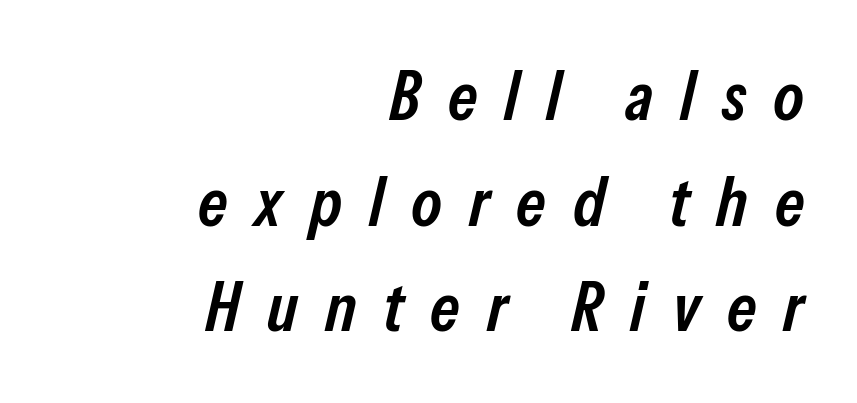
{"italic": "yes", "lean": "right", "slant_degrees": 13, "bold": "semi", "weight": "semibold", "width": "condensed", "stroke_contrast": "low", "x_height": "medium", "monospaced": "no", "underline": "no", "align": "right", "line_spacing": "normal", "line_spacing_ratio": 1.53, "letter_spacing": "wide", "letter_spacing_em": 0.39, "glyph_px": 69}
